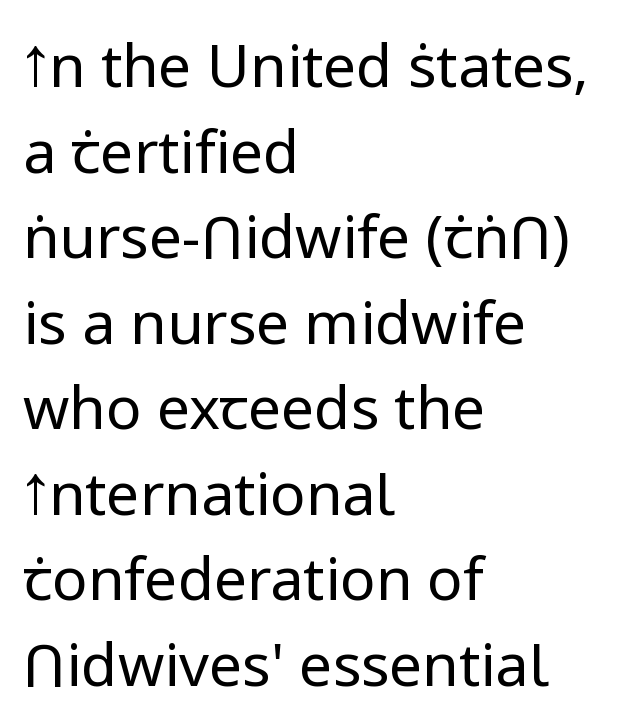
Nope, not italic — everything's standing straight. The face used here is proportionally spaced, like ordinary book or web type. Nothing sits at the stroke ends, so this counts as sans-serif. Short note: letters normally spaced. Check the space under the baseline: it is left empty. No letter is thick-stroked: the sample isn't bold.
